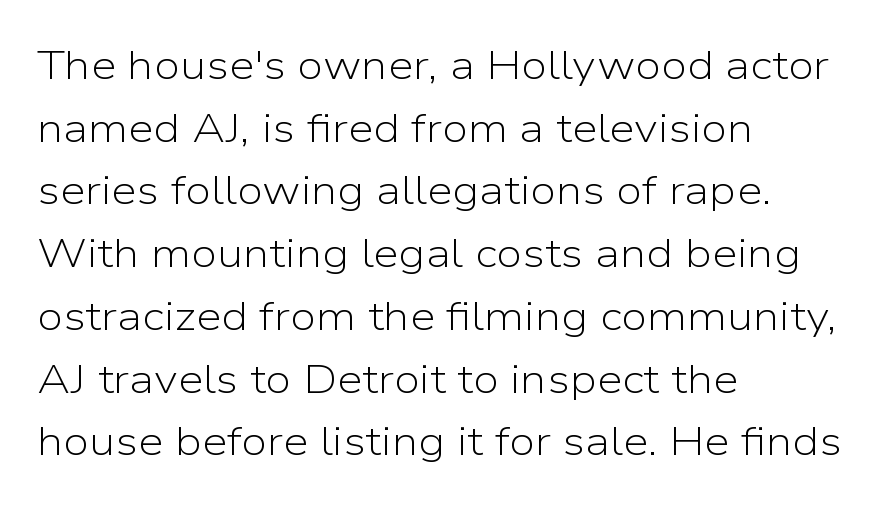
Q: Is the text bold? A: No.
Q: Is the text italic (slanted)? A: No, it is upright.
Q: Is the typeface a serif or a sans-serif typeface? A: Sans-serif.
Q: Is the text underlined? A: No.
Q: How is the paragraph aligned? A: Left-aligned.
Q: Is the spacing between letters normal or unusually wide? A: Normal.
Q: Is the spacing between lines tight, normal or loose? A: Normal.
Q: Width (condensed, normal, or wide)? A: Normal.
Q: Stroke contrast? A: Low.
Q: x-height? A: Medium.
Q: Monospaced? A: No.
